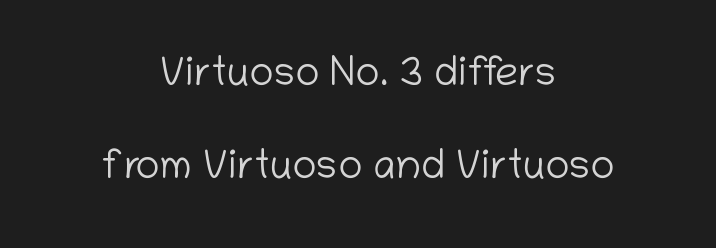
Q: Is the text bold? A: No.
Q: Is the text italic (slanted)? A: No, it is upright.
Q: Is the typeface a serif or a sans-serif typeface? A: Sans-serif.
Q: Is the text underlined? A: No.
Q: How is the paragraph aligned? A: Centered.
Q: Is the spacing between letters normal or unusually wide? A: Normal.
Q: Is the spacing between lines tight, normal or loose? A: Loose.
Q: Width (condensed, normal, or wide)? A: Normal.
Q: Stroke contrast? A: Low.
Q: x-height? A: Medium.
Q: Monospaced? A: No.
